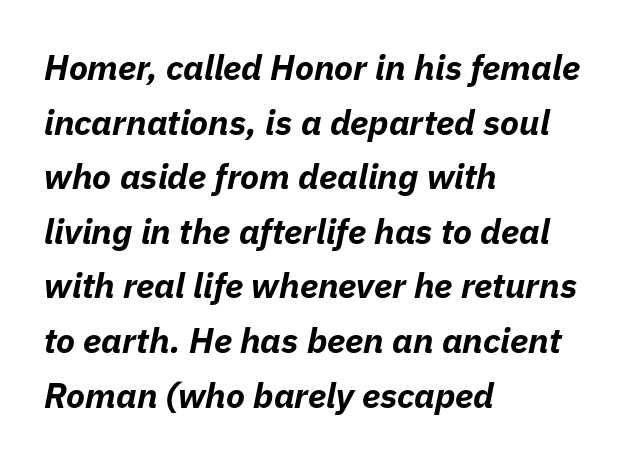
The image shows 35 px bold type, italic (leaning right); set left-aligned, normal line spacing (1.56x), normal letter spacing, not underlined; low stroke contrast and a medium x-height.
